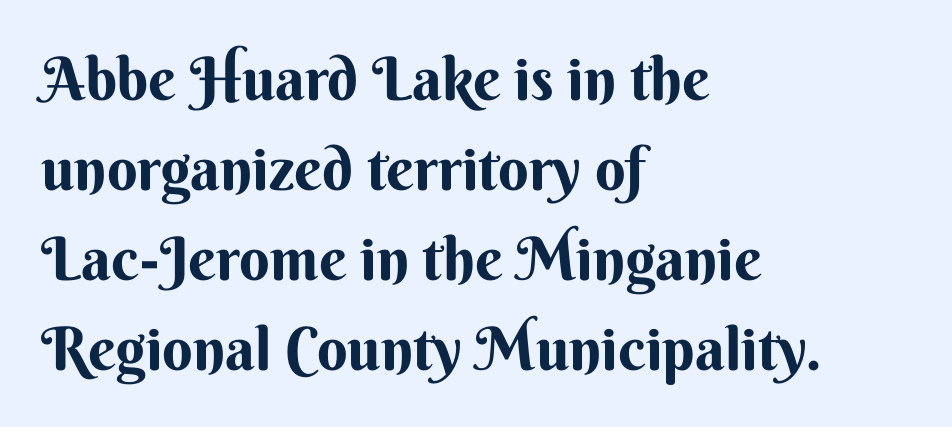
Is the letter spacing exaggerated? No — it looks like the ordinary default. Lines of text with bare space underneath. Rows of type keep a routine distance in the vertical direction. The passage shown is typeset with a sans-serif family. Do the letters lean? They stand straight.
